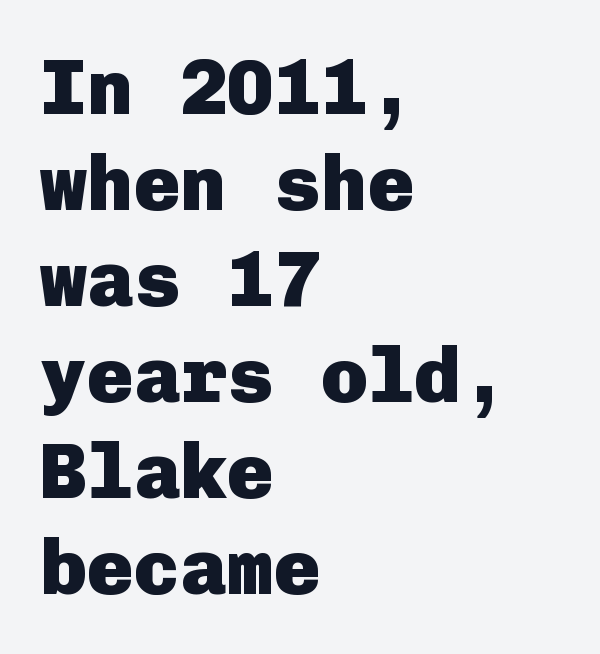
Q: Is the text bold? A: Yes.
Q: Is the text italic (slanted)? A: No, it is upright.
Q: Is the typeface a serif or a sans-serif typeface? A: Sans-serif.
Q: Is the text underlined? A: No.
Q: How is the paragraph aligned? A: Left-aligned.
Q: Is the spacing between letters normal or unusually wide? A: Normal.
Q: Width (condensed, normal, or wide)? A: Normal.
Q: Stroke contrast? A: Low.
Q: x-height? A: Medium.
